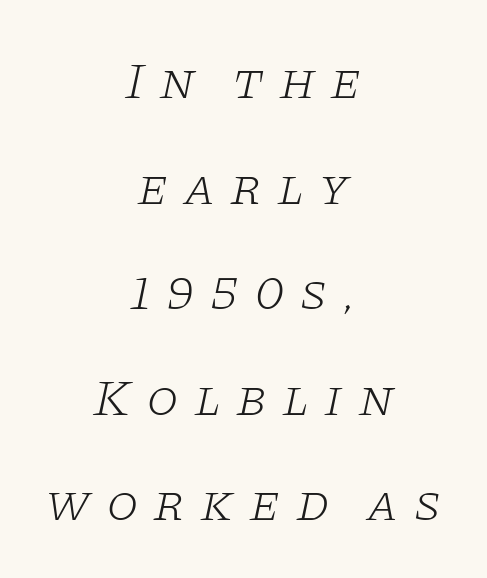
Q: Is the text bold? A: No.
Q: Is the text italic (slanted)? A: Yes, it leans right by about 11 degrees.
Q: Is the typeface a serif or a sans-serif typeface? A: Serif.
Q: Is the text underlined? A: No.
Q: How is the paragraph aligned? A: Centered.
Q: Is the spacing between letters normal or unusually wide? A: Unusually wide.
Q: Is the spacing between lines tight, normal or loose? A: Loose.
Q: Width (condensed, normal, or wide)? A: Wide.
Q: Stroke contrast? A: Low.
Q: x-height? A: Large.
Q: Monospaced? A: No.
